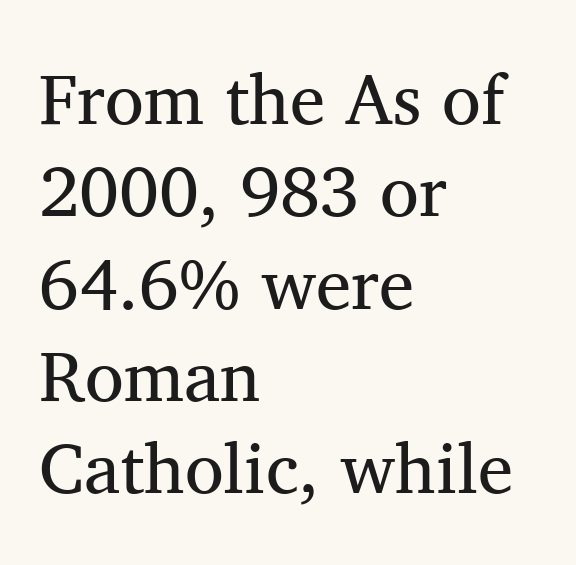
Q: Is the text bold? A: No.
Q: Is the text italic (slanted)? A: No, it is upright.
Q: Is the typeface a serif or a sans-serif typeface? A: Serif.
Q: Is the text underlined? A: No.
Q: How is the paragraph aligned? A: Left-aligned.
Q: Is the spacing between letters normal or unusually wide? A: Normal.
Q: Is the spacing between lines tight, normal or loose? A: Normal.
Q: Width (condensed, normal, or wide)? A: Normal.
Q: Stroke contrast? A: Medium.
Q: x-height? A: Medium.
Q: Monospaced? A: No.
